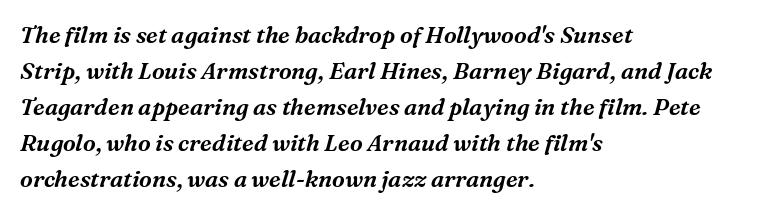
Q: Is the text italic (slanted)? A: Yes, it leans right by about 16 degrees.
Q: Is the text underlined? A: No.
Q: How is the paragraph aligned? A: Left-aligned.
Q: Is the spacing between letters normal or unusually wide? A: Normal.
Q: Is the spacing between lines tight, normal or loose? A: Normal.
